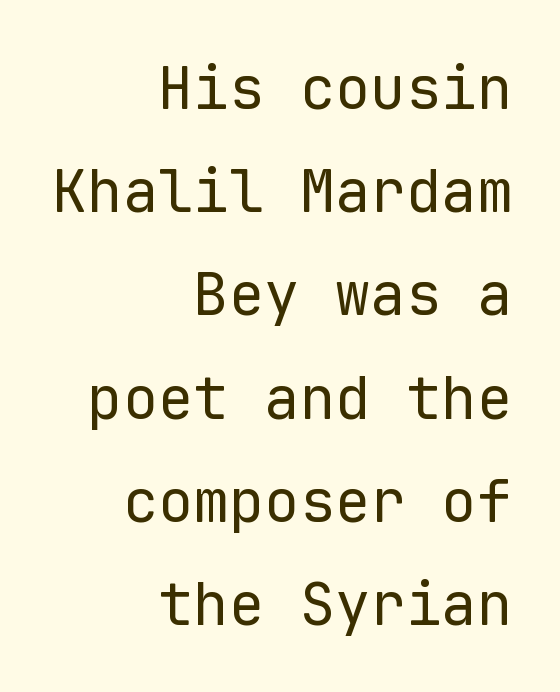
Q: Is the text bold? A: No.
Q: Is the text italic (slanted)? A: No, it is upright.
Q: Is the typeface a serif or a sans-serif typeface? A: Sans-serif.
Q: Is the text underlined? A: No.
Q: How is the paragraph aligned? A: Right-aligned.
Q: Is the spacing between letters normal or unusually wide? A: Normal.
Q: Width (condensed, normal, or wide)? A: Normal.
Q: Stroke contrast? A: Low.
Q: x-height? A: Medium.
Q: Monospaced? A: Yes.
